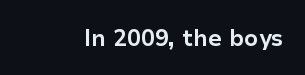
Q: Is the text bold? A: Yes.
Q: Is the text italic (slanted)? A: No, it is upright.
Q: Is the text underlined? A: No.
Q: Is the spacing between letters normal or unusually wide? A: Normal.
